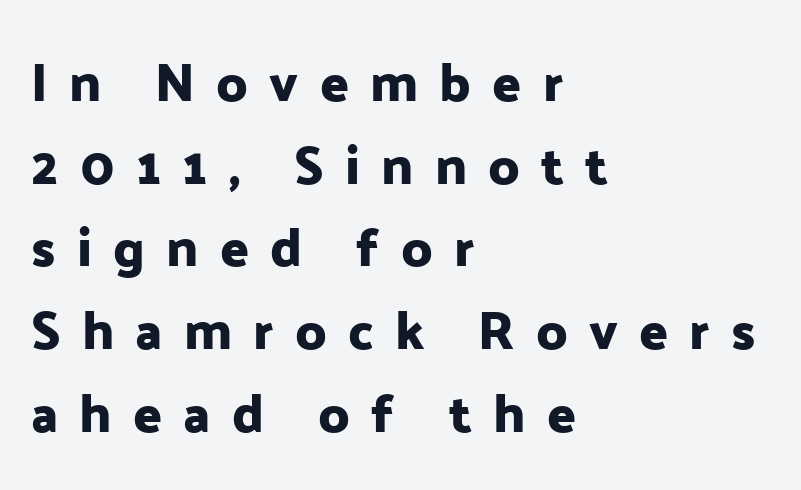
{"serif": "no", "italic": "no", "width": "normal", "stroke_contrast": "low", "x_height": "medium", "monospaced": "no", "underline": "no", "align": "left", "line_spacing": "normal", "line_spacing_ratio": 1.56, "letter_spacing": "wide", "letter_spacing_em": 0.4, "glyph_px": 53}
